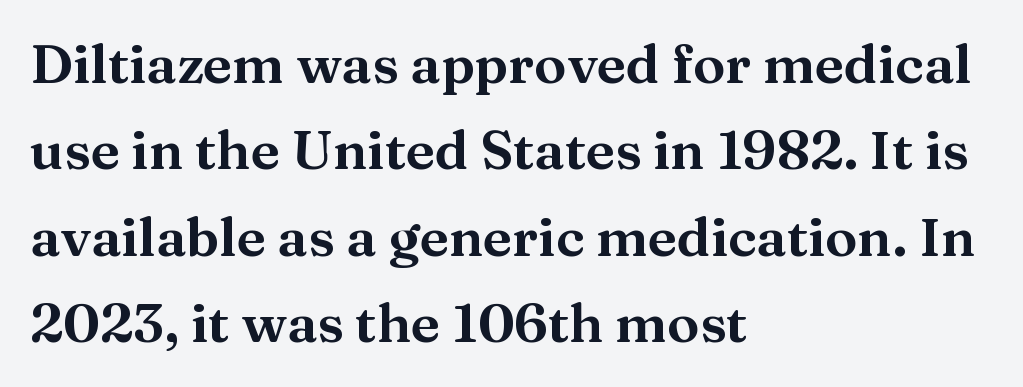
Where is the straight margin? On the left. This is serif lettering, the kind often seen in printed books. The face used here is proportionally spaced, like ordinary book or web type. Glyph-to-glyph distance matches everyday printed text. Reading down the column, the eye jumps a familiar distance to each next line. Nope, not italic — everything's standing straight.
